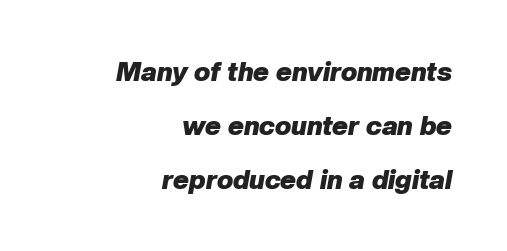
The image shows 27 px bold type, italic (leaning right); set right-aligned, loose line spacing (2.0x), normal letter spacing, not underlined.
